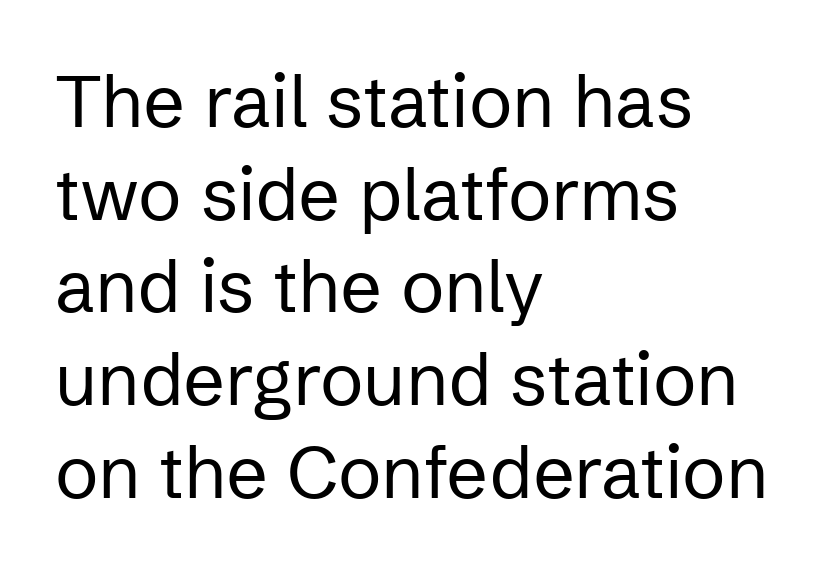
Q: Is the text bold? A: No.
Q: Is the text italic (slanted)? A: No, it is upright.
Q: Is the typeface a serif or a sans-serif typeface? A: Sans-serif.
Q: Is the text underlined? A: No.
Q: How is the paragraph aligned? A: Left-aligned.
Q: Is the spacing between letters normal or unusually wide? A: Normal.
Q: Is the spacing between lines tight, normal or loose? A: Normal.
Q: Width (condensed, normal, or wide)? A: Normal.
Q: Stroke contrast? A: Low.
Q: x-height? A: Medium.
Q: Monospaced? A: No.
